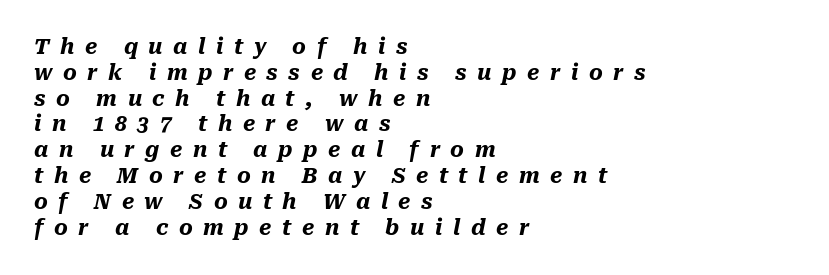
The image shows 21 px bold type, italic (leaning right); set left-aligned, line spacing 1.23x, unusually wide letter spacing (+0.5 em), not underlined.
